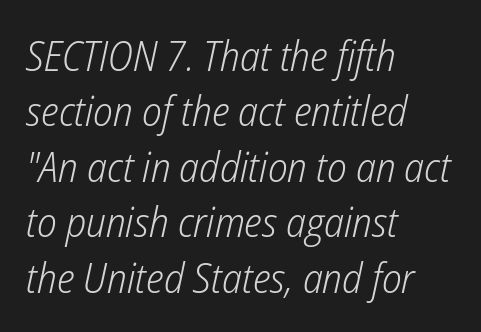
The image shows 42 px light, condensed type, italic (leaning right); set left-aligned, normal line spacing (1.32x), normal letter spacing, not underlined; low stroke contrast and a medium x-height.
